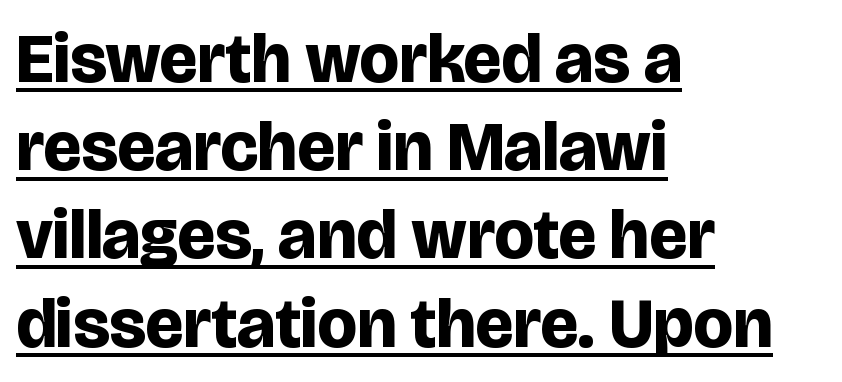
The image shows 70 px bold sans-serif type, upright; set left-aligned, normal line spacing (1.26x), normal letter spacing, underlined; low stroke contrast and a large x-height.
